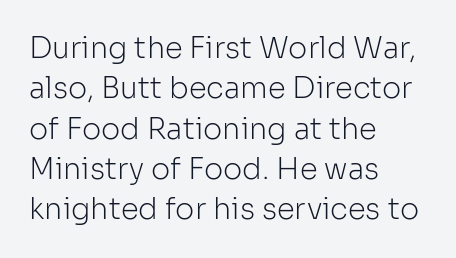
The font is comparable to plain body text, perhaps lighter. Tracking here is standard; glyphs follow each other at the usual distance. Nobody drew a line under any word here. Does the lettering tilt? It doesn't — this is upright. Notice how descenders clear the ascenders below comfortably — that's standard leading. Note the varied advance widths — an 'i' is clearly narrower than an 'm'.
